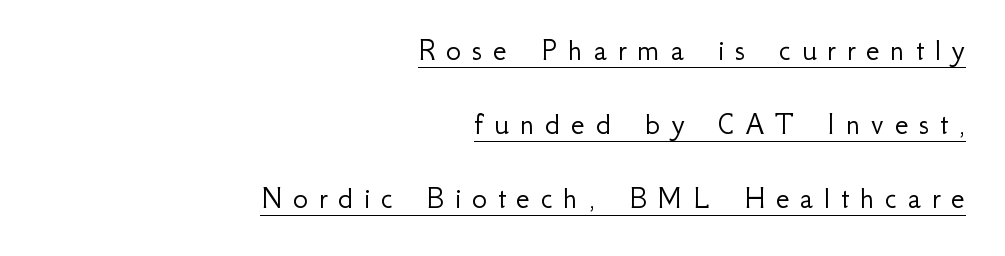
Short and long lines alike share a common ending point at right. The typeface has the unassuming heft of standard copy or less. Vertically, the passage feels expansive, rows floating well apart. A typesetter would call this proportional, since set widths differ per character. The passage shown has open, widely tracked lettering throughout.
